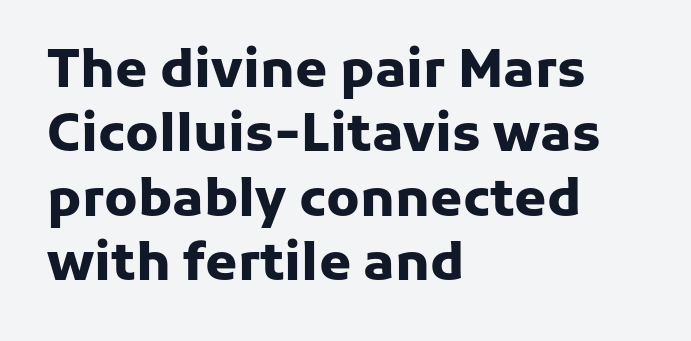
Heavy-handed strokes throughout: this text is bold. The rendering keeps characters at their native spacing. Stroke terminals: plain, sans-serif. Italic? Not at all — the glyphs are vertical. Descenders hang freely into open space.
